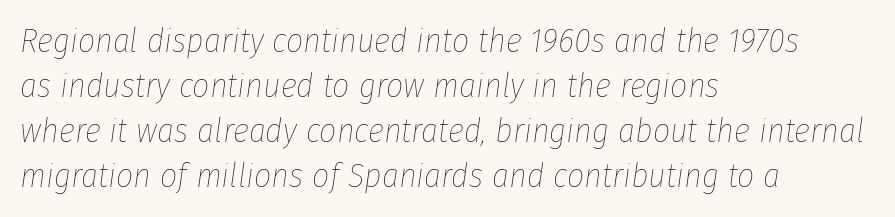
Heft: none added — not bold. Emphasis-style slanted type is in use. Each row of text sits above clean, open space. Each new line begins a customary step beneath the previous one. The letters sit at their default tracking, neither squeezed nor spread.
